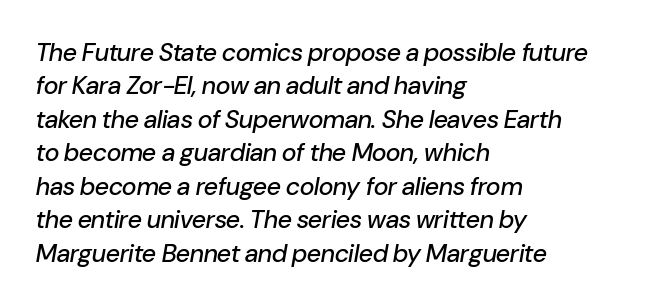
An italicized treatment has been applied to the whole sample. The rows are spaced the way most documents space them. The zone under the glyphs is completely vacant. Horizontal alignment here is leftward, the default for most running prose. The gaps between neighbouring characters are ordinary and unremarkable.
